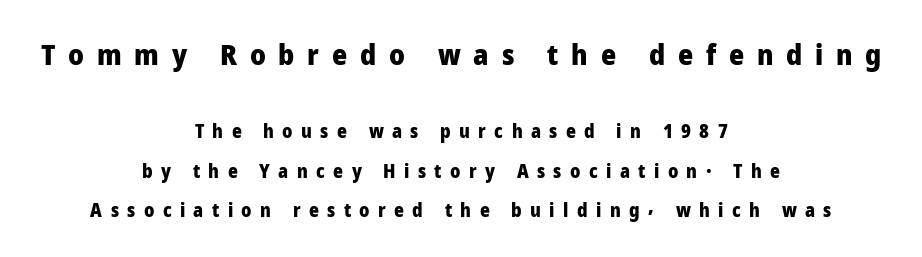
Q: Is the text bold? A: Yes.
Q: Is the text italic (slanted)? A: No, it is upright.
Q: Is the typeface a serif or a sans-serif typeface? A: Sans-serif.
Q: Is the text underlined? A: No.
Q: How is the paragraph aligned? A: Centered.
Q: Is the spacing between letters normal or unusually wide? A: Unusually wide.
Q: Is the spacing between lines tight, normal or loose? A: Loose.
Q: Which block of text is set in a larger size, the first (top) or the second (bottom)? A: The first (top) one.
Q: Width (condensed, normal, or wide)? A: Normal.
Q: Stroke contrast? A: Low.
Q: x-height? A: Medium.
Q: Monospaced? A: No.
